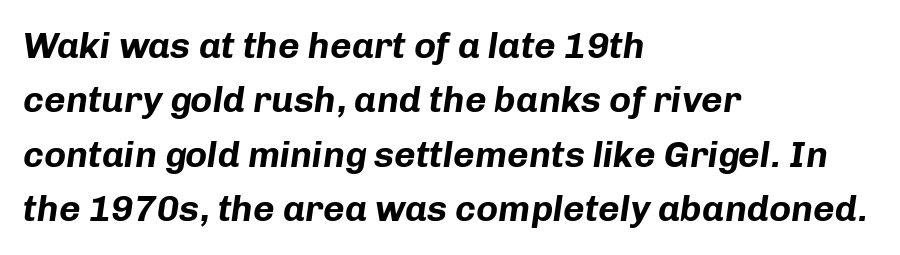
The image shows 37 px bold type, italic (leaning right); set left-aligned, normal line spacing (1.47x), normal letter spacing, not underlined; low stroke contrast and a medium x-height.
